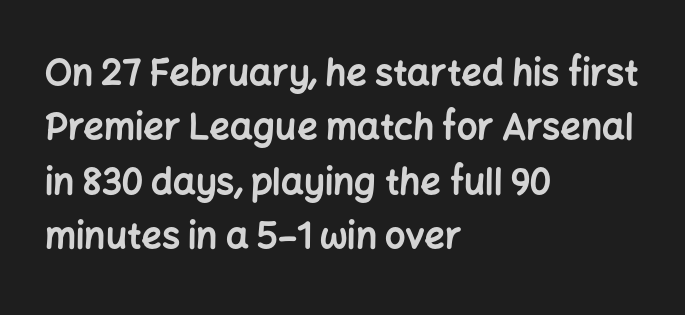
{"serif": "no", "italic": "no", "bold": "yes", "weight": "bold", "width": "normal", "stroke_contrast": "low", "x_height": "medium", "monospaced": "no", "underline": "no", "align": "left", "line_spacing": "normal", "line_spacing_ratio": 1.51, "letter_spacing": "normal", "letter_spacing_em": 0.0, "glyph_px": 36}
